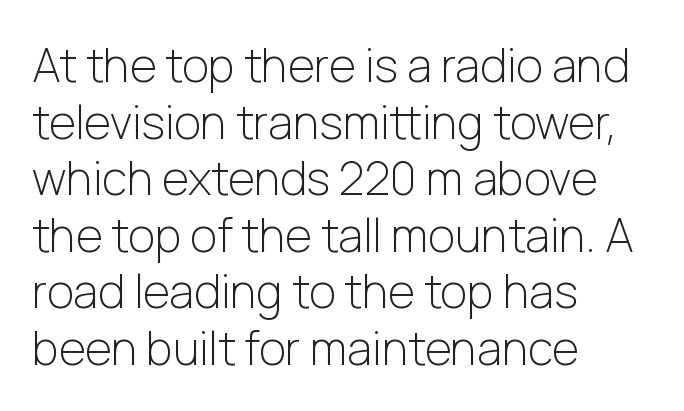
Q: Is the text bold? A: No.
Q: Is the text italic (slanted)? A: No, it is upright.
Q: Is the typeface a serif or a sans-serif typeface? A: Sans-serif.
Q: Is the text underlined? A: No.
Q: How is the paragraph aligned? A: Left-aligned.
Q: Is the spacing between letters normal or unusually wide? A: Normal.
Q: Width (condensed, normal, or wide)? A: Normal.
Q: Stroke contrast? A: Low.
Q: x-height? A: Medium.
Q: Monospaced? A: No.
